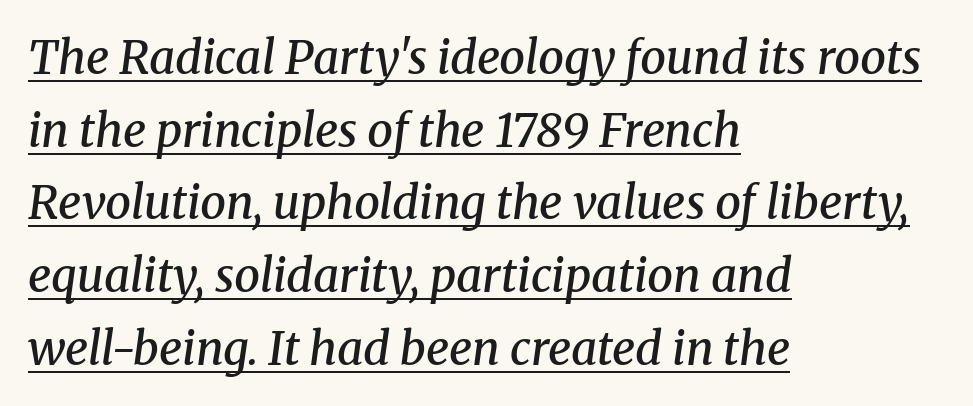
Check where the strokes stop: tiny serifs finish them off. The tracking reads as untouched default to a designer's eye. Successive baselines arrive at the customary interval. Typesetter's note: demi weight, one step under bold.
